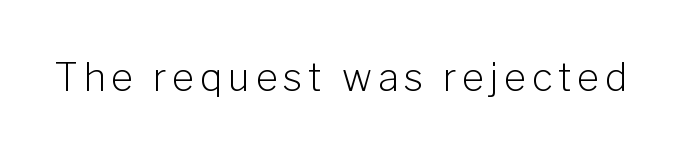
{"serif": "no", "italic": "no", "bold": "no", "weight": "light", "width": "normal", "stroke_contrast": "low", "x_height": "medium", "monospaced": "no", "underline": "no", "glyph_px": 38}
